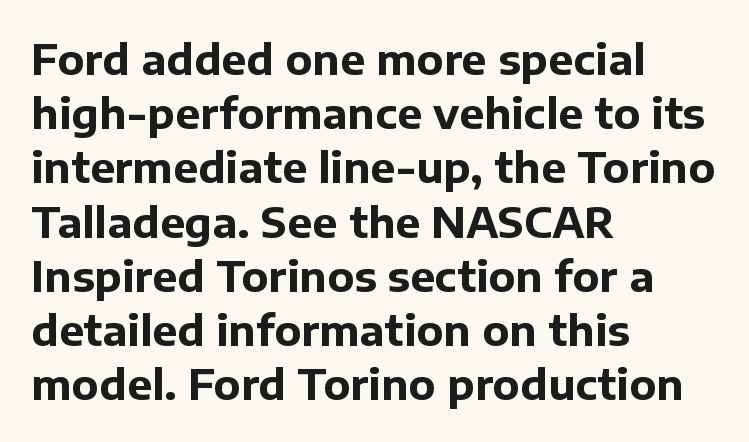
In terms of letterform style, serifs are entirely absent. Vertical strokes here are truly vertical. The designer left line spacing at the default. Underlining? Definitely not there. Proportional: the letters do not fall into vertical columns. Spacing between characters is what you'd get straight out of the box.
